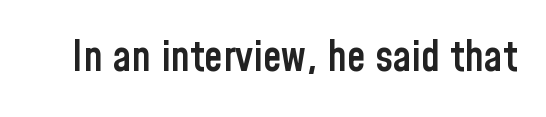
The image shows 42 px semibold, condensed sans-serif type, upright; set normal letter spacing, not underlined; low stroke contrast and a medium x-height.
